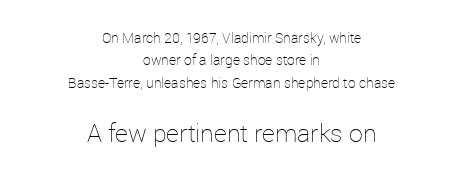
Caption: standard tracking, unaltered. A light-to-regular cut is what we see here. The lines in this sample share a center point and differ in where they start and stop. A typesetter would mark this as roman, not italic. Descenders hang freely into open space. Note: smaller setting up top, larger setting below.
